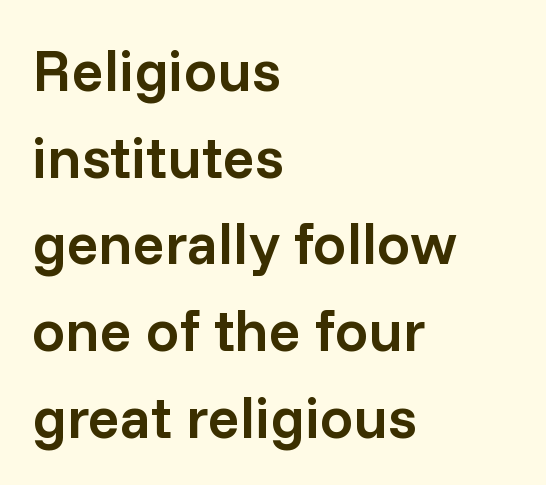
The image shows 59 px semibold sans-serif type, upright; set left-aligned, normal line spacing (1.47x), normal letter spacing, not underlined; low stroke contrast and a medium x-height.
